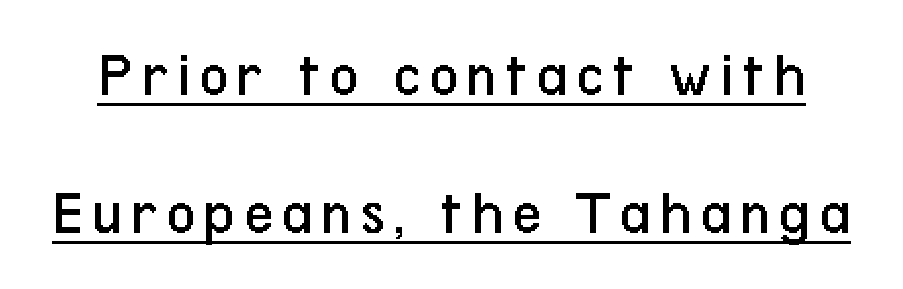
Q: Is the text bold? A: No.
Q: Is the text italic (slanted)? A: No, it is upright.
Q: Is the typeface a serif or a sans-serif typeface? A: Sans-serif.
Q: Is the text underlined? A: Yes.
Q: Is the spacing between lines tight, normal or loose? A: Loose.
Q: Width (condensed, normal, or wide)? A: Condensed.
Q: Stroke contrast? A: Low.
Q: x-height? A: Medium.
Q: Monospaced? A: No.
